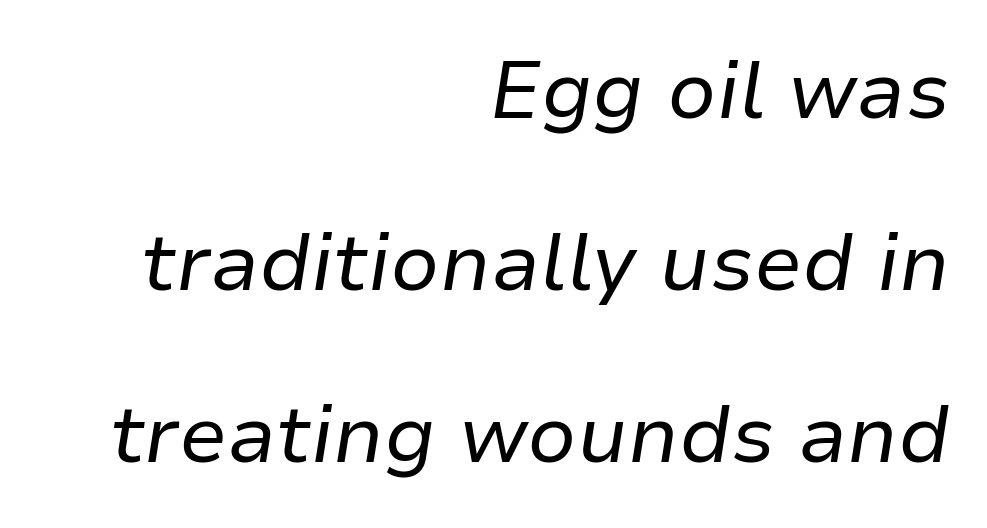
{"italic": "yes", "lean": "right", "slant_degrees": 9, "bold": "no", "weight": "regular", "width": "normal", "stroke_contrast": "low", "x_height": "medium", "monospaced": "no", "underline": "no", "align": "right", "line_spacing": "loose", "line_spacing_ratio": 2.15, "letter_spacing": "normal", "letter_spacing_em": 0.0, "glyph_px": 80}
